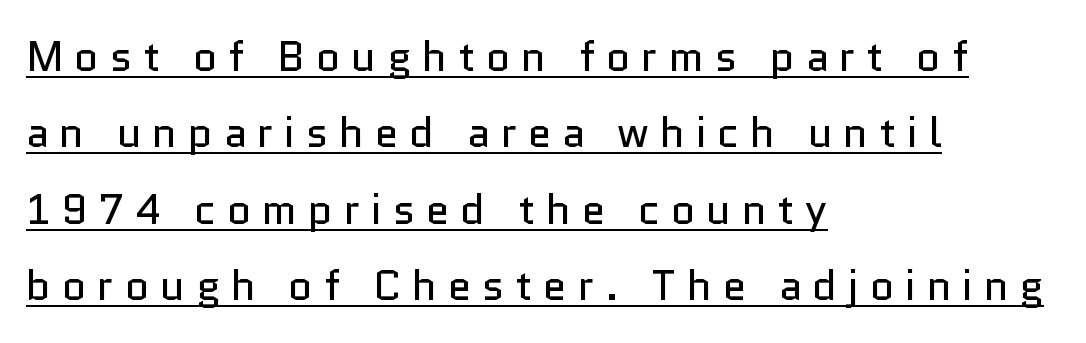
{"serif": "no", "italic": "no", "bold": "no", "weight": "regular", "width": "normal", "stroke_contrast": "low", "x_height": "medium", "monospaced": "no", "underline": "yes", "align": "left", "line_spacing_ratio": 1.82, "letter_spacing": "wide", "letter_spacing_em": 0.26, "glyph_px": 42}
